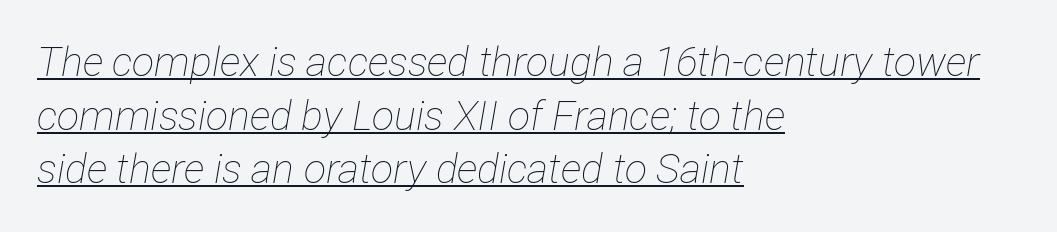
The image shows 41 px thin, condensed type, italic (leaning right); set left-aligned, normal line spacing (1.31x), normal letter spacing, underlined; low stroke contrast and a medium x-height.
